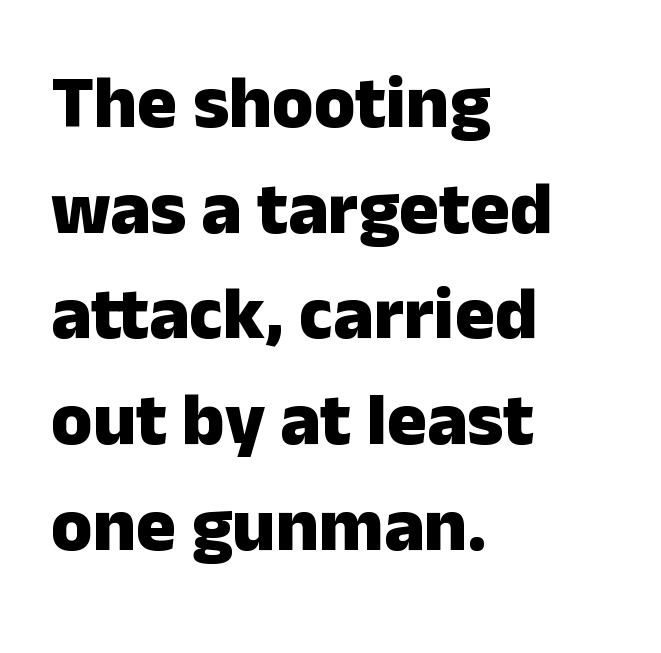
The type sits square on the baseline with zero lean. All the whitespace from short lines collects on the right. No word sits above an underline. Each word holds together tightly as a unit, with standard inter-letter gaps.
